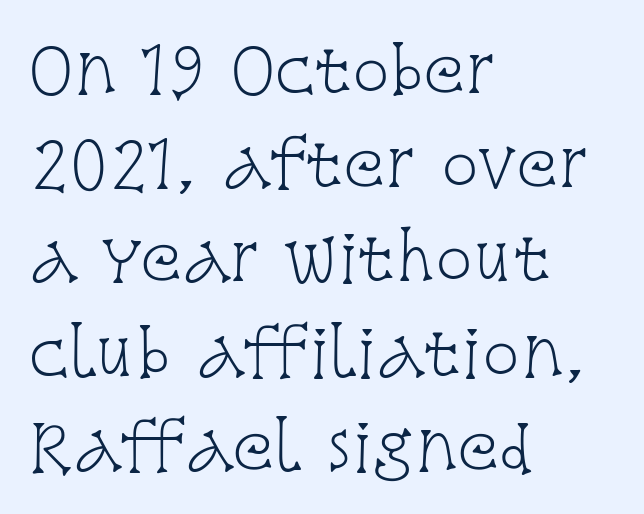
The glyphs are unaccompanied by any horizontal stroke below them. These lines are rendered in a variable-pitch font. You could call the tracking neutral — neither tight nor loose. On a weight scale, this lands at 450 or below. Is this a sans? No — the strokes have serifs.
